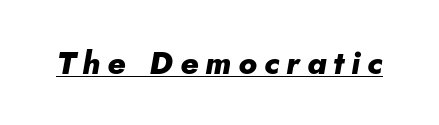
Note the varied advance widths — an 'i' is clearly narrower than an 'm'. The passage shown is emphatically bold. Compared with undecorated copy, this sample adds a rule below the words. Inter-character spacing is expanded well beyond the font's built-in metrics. Rendered with sloped, italic letterforms.
